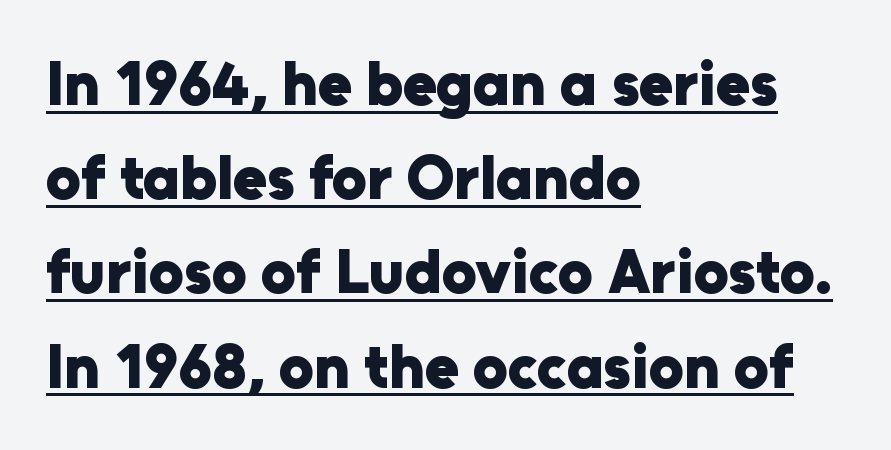
The image shows 62 px heavy sans-serif type, upright; set left-aligned, normal line spacing (1.52x), normal letter spacing, underlined; low stroke contrast and a medium x-height.
